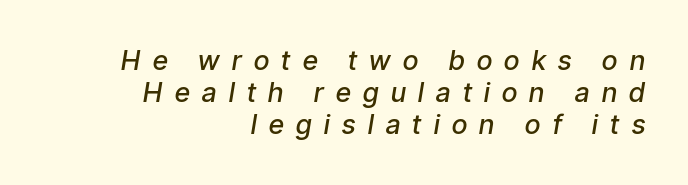
{"italic": "yes", "lean": "right", "slant_degrees": 9, "bold": "semi", "underline": "no", "align": "right", "line_spacing_ratio": 1.19, "letter_spacing": "wide", "letter_spacing_em": 0.46, "glyph_px": 27}
